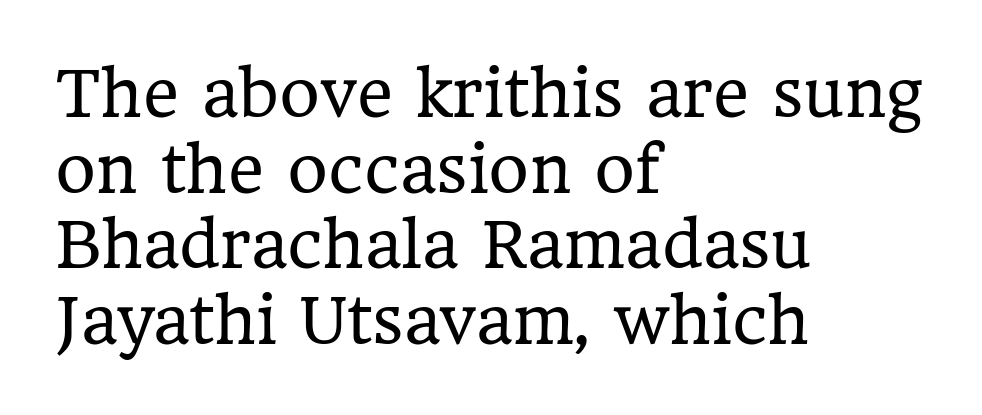
{"serif": "yes", "italic": "no", "bold": "no", "weight": "regular", "width": "normal", "stroke_contrast": "low", "x_height": "medium", "monospaced": "no", "underline": "no", "align": "left", "line_spacing_ratio": 1.22, "letter_spacing": "normal", "letter_spacing_em": 0.0, "glyph_px": 62}
